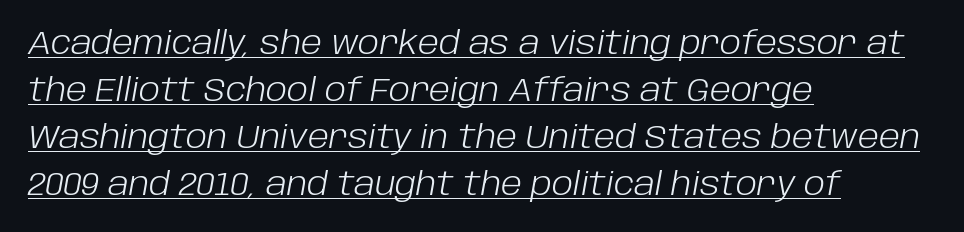
{"italic": "yes", "lean": "right", "slant_degrees": 10, "bold": "no", "weight": "light", "width": "normal", "stroke_contrast": "low", "x_height": "large", "monospaced": "no", "underline": "yes", "align": "left", "line_spacing": "normal", "line_spacing_ratio": 1.47, "letter_spacing": "normal", "letter_spacing_em": 0.0, "glyph_px": 32}
